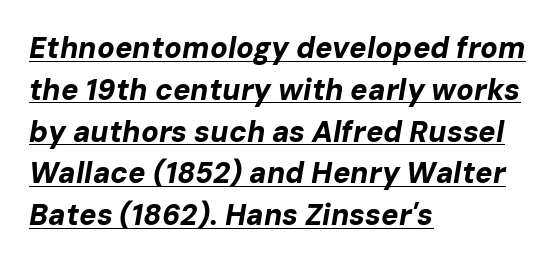
{"italic": "yes", "lean": "right", "slant_degrees": 10, "bold": "yes", "weight": "bold", "width": "normal", "stroke_contrast": "low", "x_height": "medium", "monospaced": "no", "underline": "yes", "align": "left", "line_spacing": "normal", "line_spacing_ratio": 1.44, "letter_spacing": "normal", "letter_spacing_em": 0.0, "glyph_px": 29}
